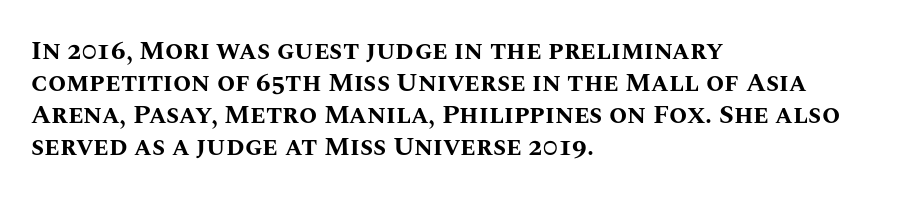
{"italic": "no", "bold": "yes", "underline": "no", "align": "left", "line_spacing_ratio": 1.23, "letter_spacing": "normal", "letter_spacing_em": 0.0, "glyph_px": 26}
